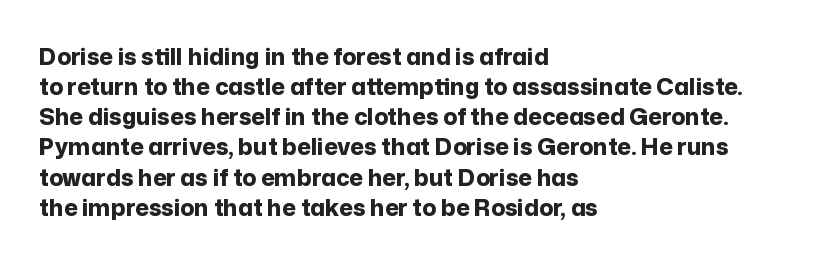
Does extra space separate the letters? No, they use regular spacing. The passage is arranged the way most books set body copy — flush left. Successive baselines arrive at the customary interval. Posture: upright roman. Is the type bold? Yes — the strokes are clearly thick and heavy.
